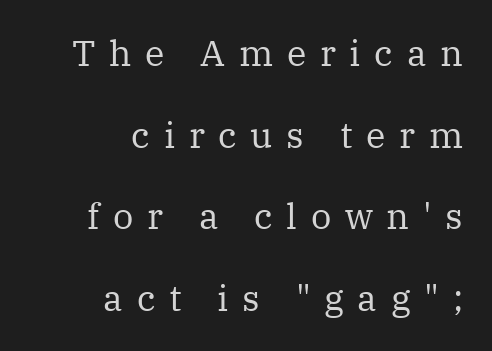
Q: Is the text bold? A: No.
Q: Is the text italic (slanted)? A: No, it is upright.
Q: Is the typeface a serif or a sans-serif typeface? A: Serif.
Q: Is the text underlined? A: No.
Q: How is the paragraph aligned? A: Right-aligned.
Q: Is the spacing between letters normal or unusually wide? A: Unusually wide.
Q: Is the spacing between lines tight, normal or loose? A: Loose.
Q: Width (condensed, normal, or wide)? A: Normal.
Q: Stroke contrast? A: Medium.
Q: x-height? A: Medium.
Q: Monospaced? A: No.
